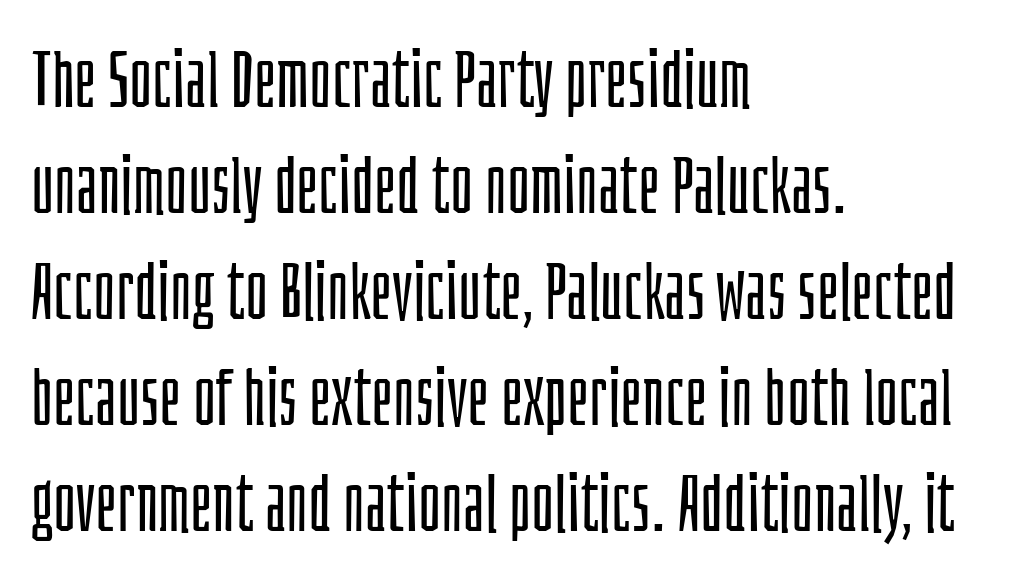
{"serif": "no", "italic": "no", "bold": "no", "weight": "light", "width": "condensed", "stroke_contrast": "low", "x_height": "large", "monospaced": "no", "underline": "no", "align": "left", "line_spacing": "normal", "line_spacing_ratio": 1.36, "letter_spacing": "normal", "letter_spacing_em": 0.0, "glyph_px": 78}
